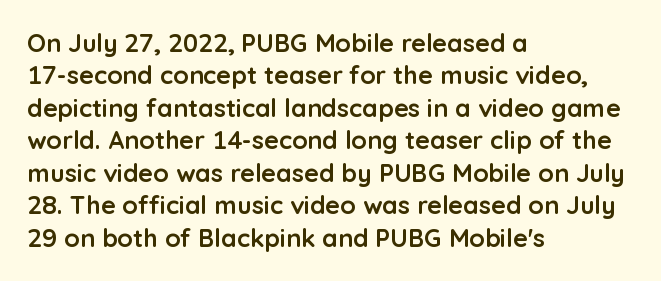
Q: Is the text bold? A: Yes.
Q: Is the text italic (slanted)? A: No, it is upright.
Q: Is the text underlined? A: No.
Q: How is the paragraph aligned? A: Left-aligned.
Q: Is the spacing between letters normal or unusually wide? A: Normal.
Q: Is the spacing between lines tight, normal or loose? A: Normal.
